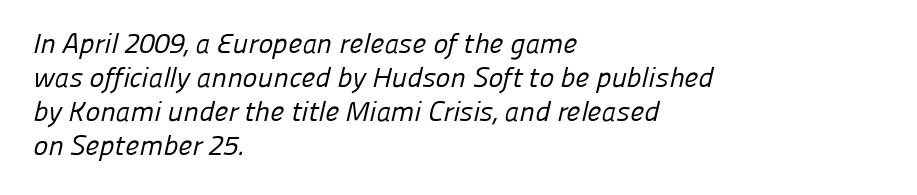
Tracking here is standard; glyphs follow each other at the usual distance. Serifs: no, the terminals of the letterforms are clean. The weight would be labelled regular, book, light, or lighter still. One-word summary of the alignment: left. Words float on clear page, feet unadorned. Varying glyph widths throughout — classic text-font behaviour.
